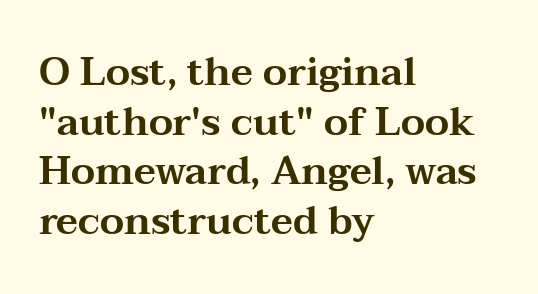
The image shows 39 px wide serif type, upright; set left-aligned, normal line spacing (1.27x), normal letter spacing, not underlined; medium stroke contrast and a medium x-height.
